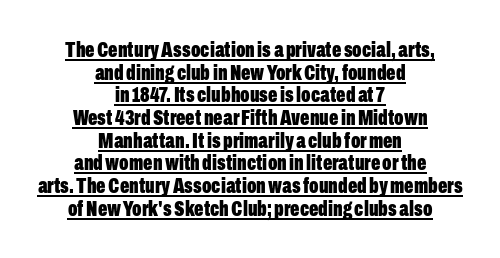
The image shows 22 px bold type, upright; set centered, tight line spacing (1.03x), normal letter spacing, underlined.
